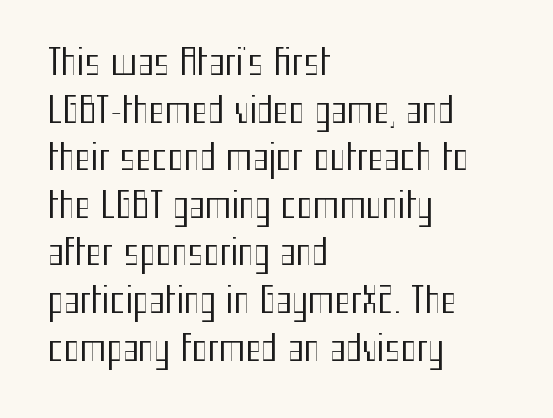
The image shows 34 px regular-weight, condensed sans-serif type, upright; set left-aligned, normal line spacing (1.4x), normal letter spacing, not underlined; medium stroke contrast and a medium x-height.
